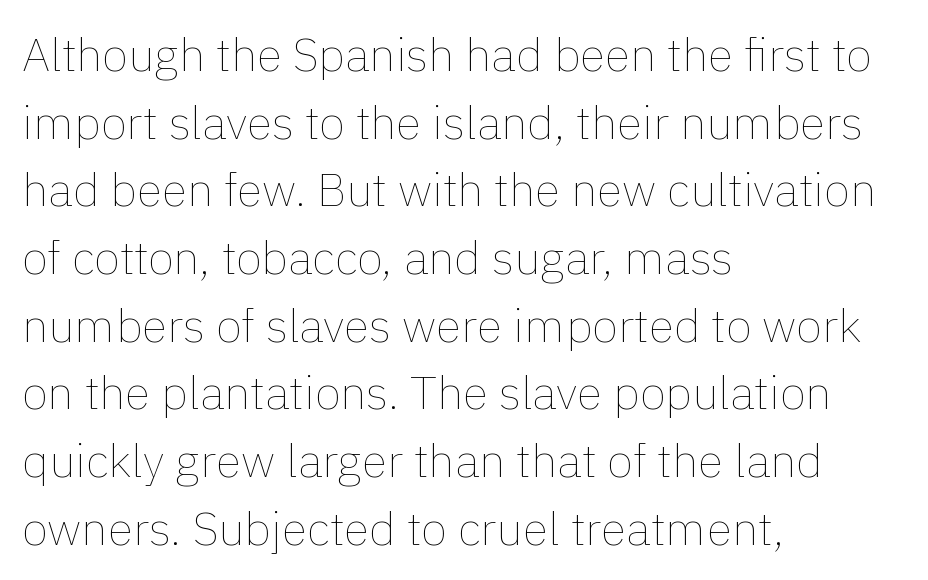
The image shows 47 px thin type, upright; set left-aligned, normal line spacing (1.44x), normal letter spacing, not underlined; a medium x-height.
